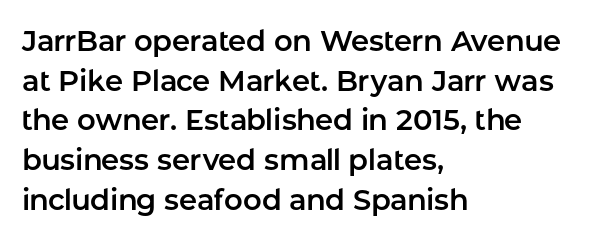
The image shows 29 px sans-serif type, upright; set left-aligned, normal line spacing (1.37x), normal letter spacing, not underlined; low stroke contrast and a medium x-height.
